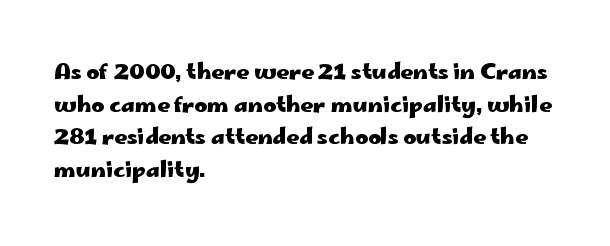
The letters stand straight up with perfectly vertical stems. Vertical spacing — default. Beneath every word, the page is bare. Typeset ragged right — the left edge is the straight one.
